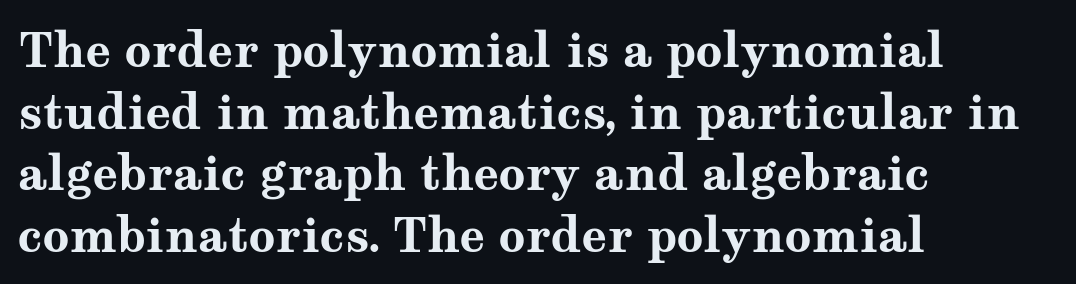
{"serif": "yes", "italic": "no", "bold": "yes", "weight": "bold", "width": "wide", "stroke_contrast": "medium", "x_height": "medium", "monospaced": "no", "underline": "no", "align": "left", "line_spacing": "normal", "line_spacing_ratio": 1.31, "letter_spacing": "normal", "letter_spacing_em": 0.0, "glyph_px": 47}
